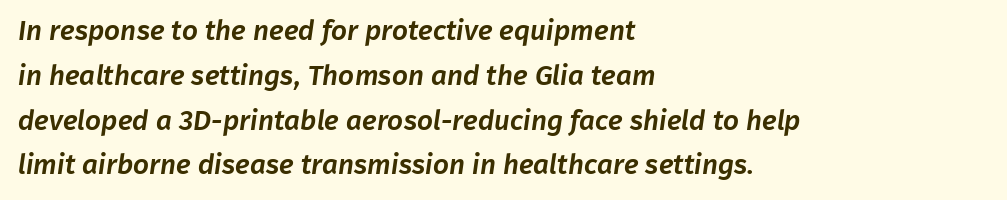
{"serif": "no", "width": "normal", "stroke_contrast": "low", "x_height": "medium", "monospaced": "no", "underline": "no", "align": "left", "line_spacing": "normal", "line_spacing_ratio": 1.6, "letter_spacing": "normal", "letter_spacing_em": 0.0, "glyph_px": 28}
